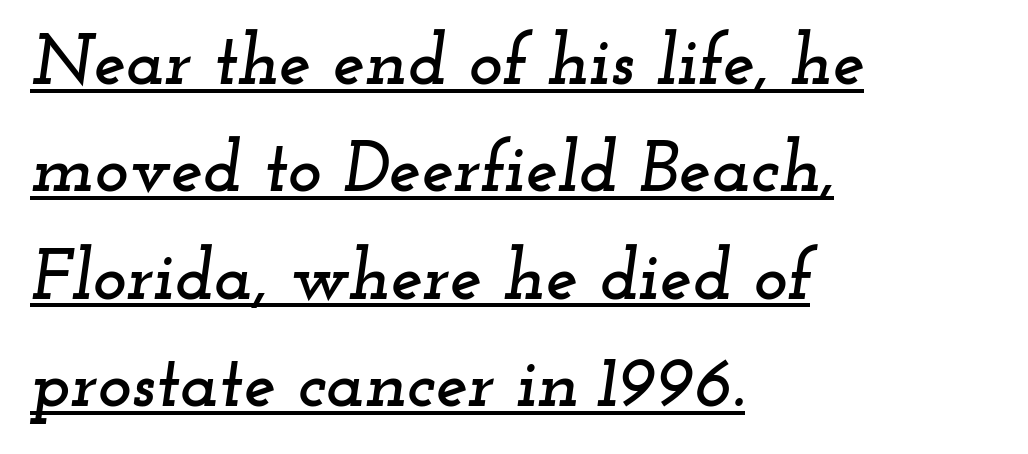
Q: Is the text italic (slanted)? A: Yes, it leans right by about 12 degrees.
Q: Is the typeface a serif or a sans-serif typeface? A: Serif.
Q: Is the text underlined? A: Yes.
Q: How is the paragraph aligned? A: Left-aligned.
Q: Is the spacing between letters normal or unusually wide? A: Normal.
Q: Is the spacing between lines tight, normal or loose? A: Normal.
Q: Width (condensed, normal, or wide)? A: Wide.
Q: Stroke contrast? A: Low.
Q: x-height? A: Small.
Q: Monospaced? A: No.
